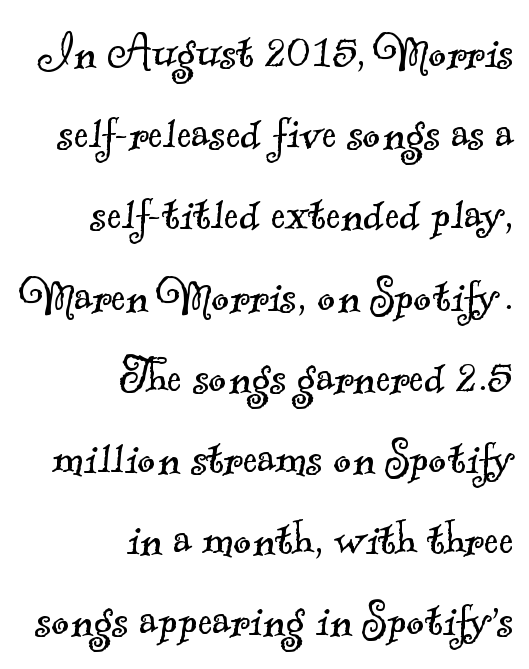
Tracking value appears to be zero — textbook default spacing. The passage is arranged like a letterhead date or caption credit — flush right. Is this a fixed-width face? No — the glyphs have proportional, varying widths. The foot of each line stays bare and open. If you measured baseline to baseline, you'd find a middling distance.
